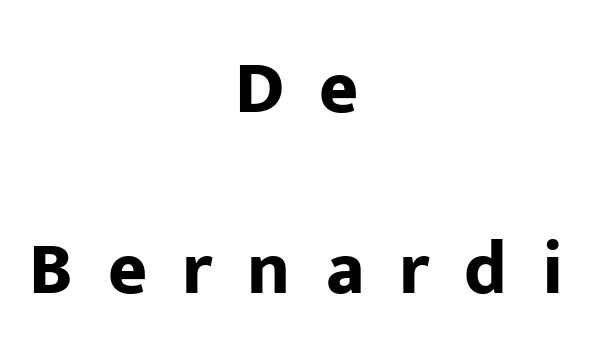
Varying glyph widths throughout — classic text-font behaviour. Teacher's note: observe the equal gaps on both sides — that is centered alignment. Every letter is thick-stroked: bold, no question. Serif or sans? Sans — the stroke terminals are bare. You could only call the tracking loose — the letters float apart.
